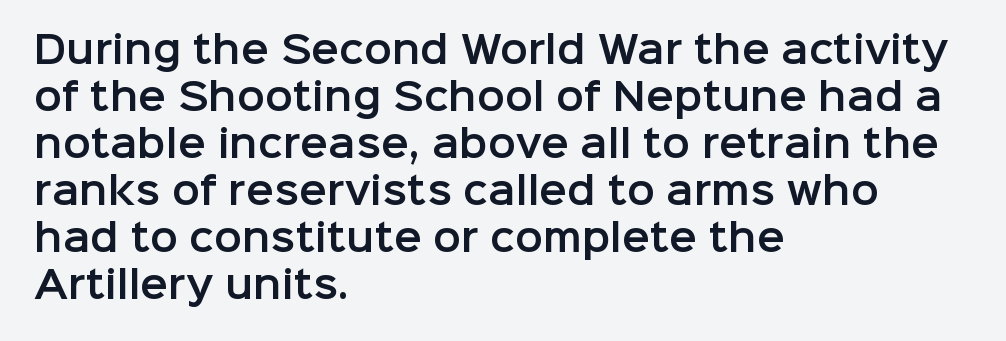
The image shows 37 px sans-serif type, upright; set left-aligned, normal line spacing (1.27x), normal letter spacing, not underlined; low stroke contrast and a medium x-height.
